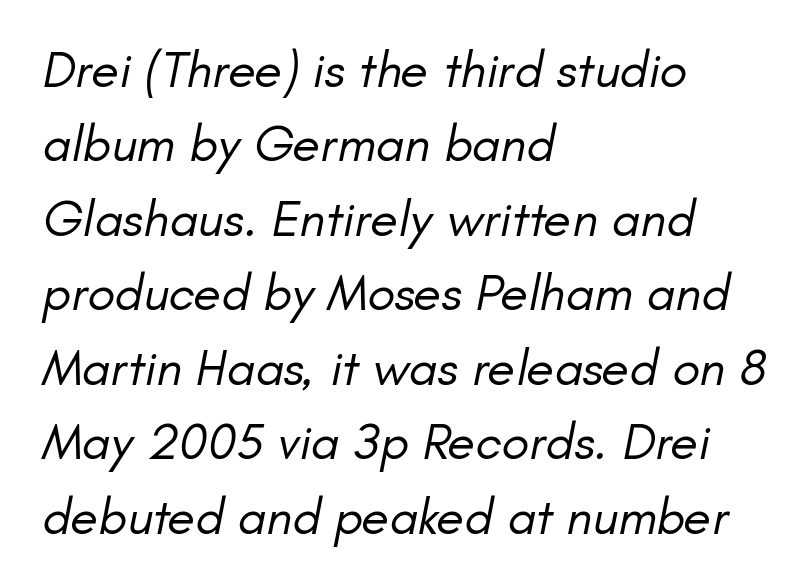
The image shows 51 px regular-weight type, italic (leaning right); set left-aligned, normal line spacing (1.46x), normal letter spacing, not underlined; low stroke contrast and a small x-height.
